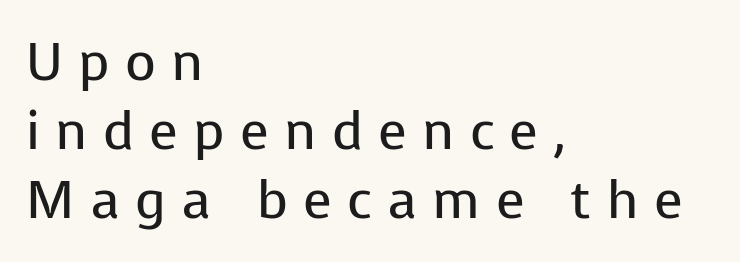
In terms of leading, this rendering sits right in the middle. To sum up the face: it is a sans, with no serifs. These lines have a slow, spaced-out rhythm from letter to letter. Weight class: somewhere from thin through regular. A clean baseline with only descenders dipping below it. Do the characters align in a grid? No, the font is proportional.
